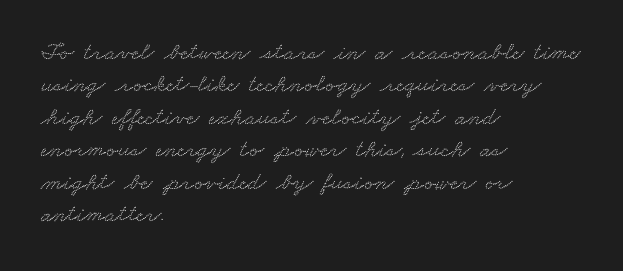
The passage shown is not underscored anywhere. The passage is arranged the way most books set body copy — flush left. Normally led — the rows are evenly, conventionally spaced. How are the letters spaced? Ordinarily, with no added tracking.
